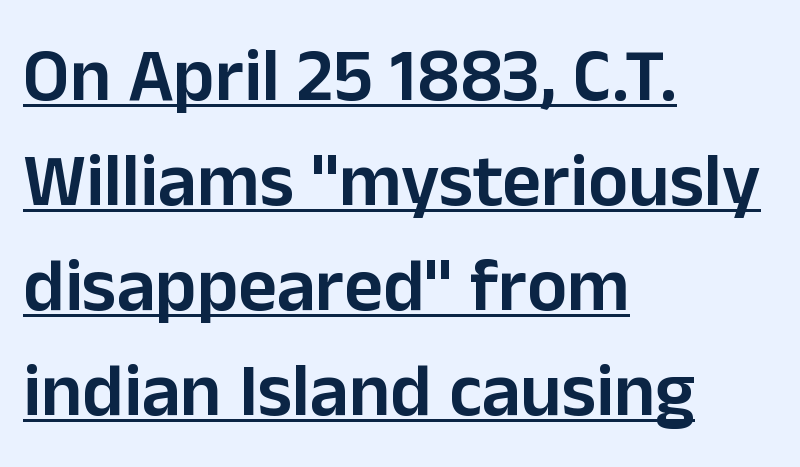
The image shows 75 px semibold sans-serif type, upright; set left-aligned, normal line spacing (1.4x), normal letter spacing, underlined; low stroke contrast and a medium x-height.
